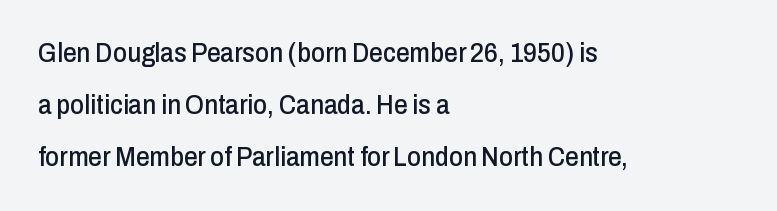
The image shows 27 px text type, upright; set left-aligned, loose line spacing (1.93x), normal letter spacing, not underlined.
